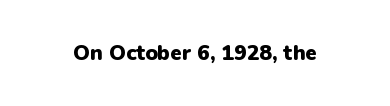
Q: Is the text bold? A: Yes.
Q: Is the text italic (slanted)? A: No, it is upright.
Q: Is the text underlined? A: No.
Q: Is the spacing between letters normal or unusually wide? A: Normal.
